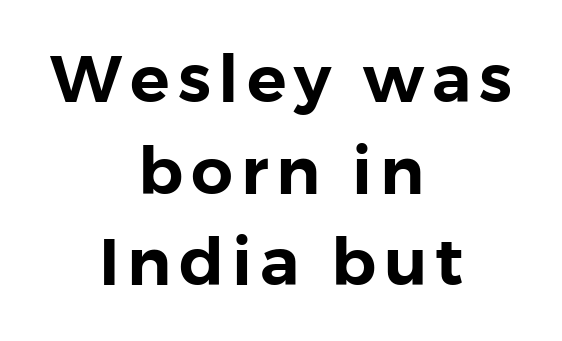
This sample has the flowing, uneven cadence of proportional lettering. The line-height multiplier appears to be the usual default. This is roman type, the default non-slanted kind. Note: no serifs on the glyphs. If you folded the block vertically in half, each line would mirror itself in length. The foot of each line stays bare and open.
